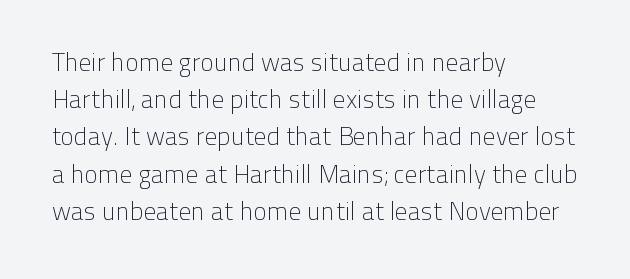
Q: Is the text bold? A: No.
Q: Is the text italic (slanted)? A: No, it is upright.
Q: Is the text underlined? A: No.
Q: How is the paragraph aligned? A: Left-aligned.
Q: Is the spacing between letters normal or unusually wide? A: Normal.
Q: Is the spacing between lines tight, normal or loose? A: Normal.
